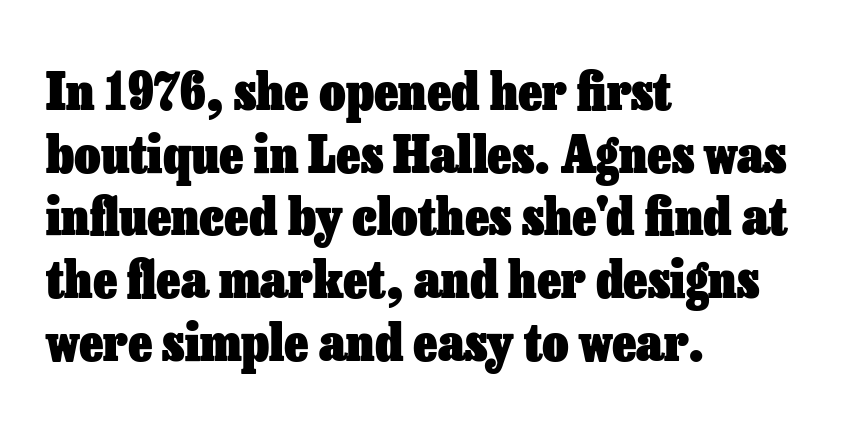
The image shows 51 px heavy type, upright; set left-aligned, line spacing 1.23x, normal letter spacing, not underlined; low stroke contrast and a medium x-height.
